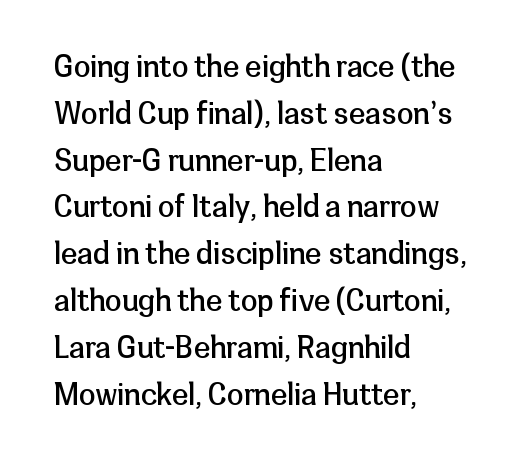
{"serif": "no", "italic": "no", "bold": "no", "weight": "regular", "width": "normal", "stroke_contrast": "low", "x_height": "medium", "monospaced": "no", "underline": "no", "align": "left", "line_spacing": "normal", "line_spacing_ratio": 1.56, "letter_spacing": "normal", "letter_spacing_em": 0.0, "glyph_px": 30}
